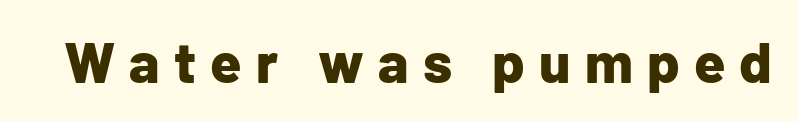
The image shows 57 px bold sans-serif type, upright; set unusually wide letter spacing (+0.25 em), not underlined; low stroke contrast and a medium x-height.
